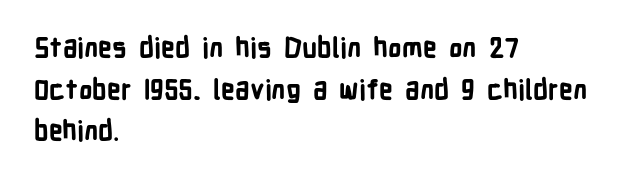
This sample keeps an unexceptional amount of space between lines. Which margin do the lines hug? The left one — the right edge is uneven. The specimen omits any rule beneath the text block's lines. Students, note that the glyphs here touch the page at normal intervals. This is heavy type, rendered in bold.
